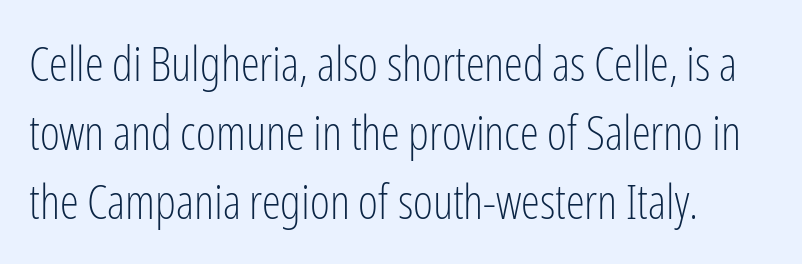
Q: Is the text bold? A: No.
Q: Is the text italic (slanted)? A: No, it is upright.
Q: Is the typeface a serif or a sans-serif typeface? A: Sans-serif.
Q: Is the text underlined? A: No.
Q: How is the paragraph aligned? A: Left-aligned.
Q: Is the spacing between letters normal or unusually wide? A: Normal.
Q: Is the spacing between lines tight, normal or loose? A: Normal.
Q: Width (condensed, normal, or wide)? A: Condensed.
Q: Stroke contrast? A: Low.
Q: x-height? A: Medium.
Q: Monospaced? A: No.
